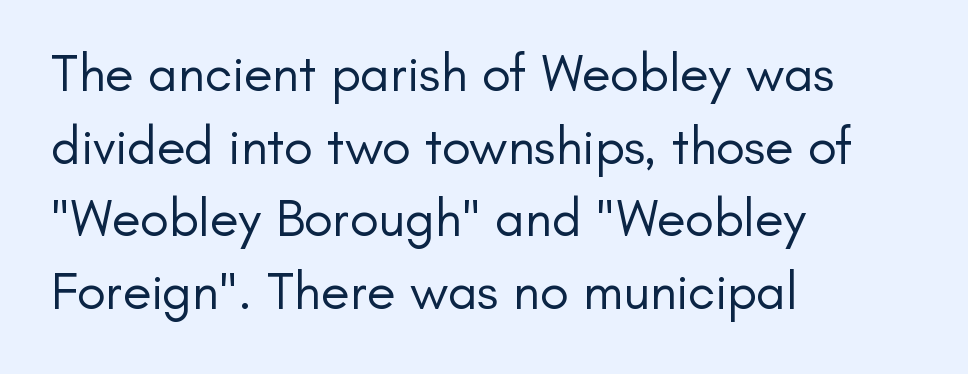
The image shows 53 px regular-weight sans-serif type, upright; set left-aligned, normal line spacing (1.37x), normal letter spacing, not underlined; low stroke contrast and a small x-height.
